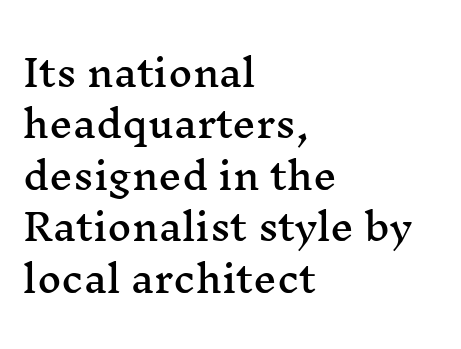
Nobody touched the tracking dial on this one. This sample has the flowing, uneven cadence of proportional lettering. What kind of face is this? One with serifs. Words float on clear page, feet unadorned. In terms of leading, this rendering sits right in the middle.
